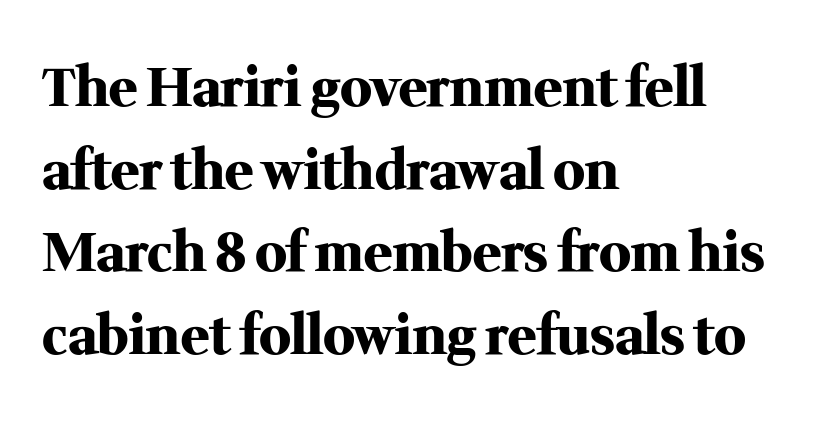
The image shows 53 px heavy serif type, upright; set left-aligned, normal line spacing (1.56x), normal letter spacing, not underlined; medium stroke contrast and a medium x-height.
